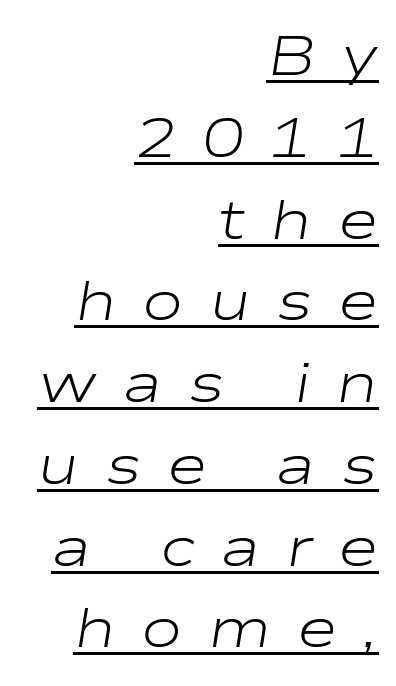
A baseline rule has been typeset under these characters. Is the type heavy? It reads as light-to-regular instead. One-word summary of the alignment: right. This sample has the flowing, uneven cadence of proportional lettering. The block of text has a typical density, with ordinary space between rows.
